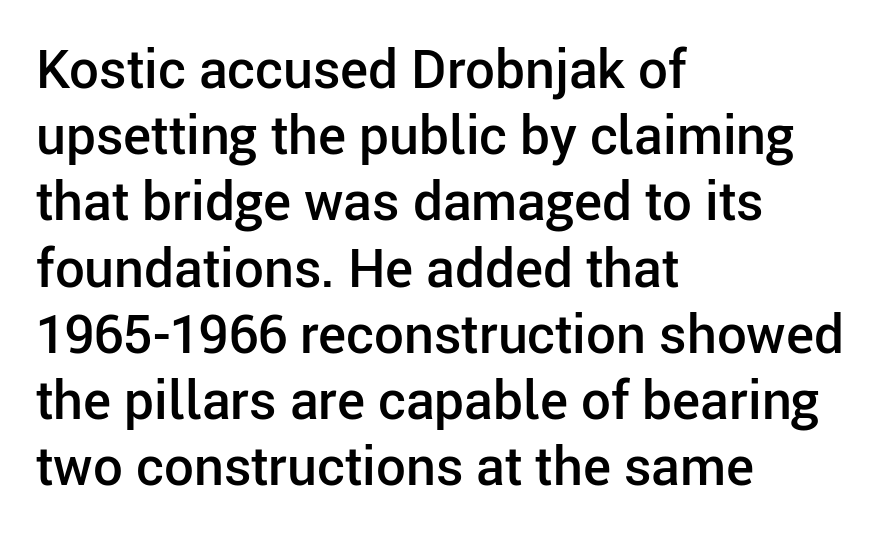
Q: Is the text bold? A: Semi-bold.
Q: Is the text italic (slanted)? A: No, it is upright.
Q: Is the typeface a serif or a sans-serif typeface? A: Sans-serif.
Q: Is the text underlined? A: No.
Q: How is the paragraph aligned? A: Left-aligned.
Q: Is the spacing between letters normal or unusually wide? A: Normal.
Q: Is the spacing between lines tight, normal or loose? A: Normal.
Q: Width (condensed, normal, or wide)? A: Normal.
Q: Stroke contrast? A: Low.
Q: x-height? A: Medium.
Q: Monospaced? A: No.
